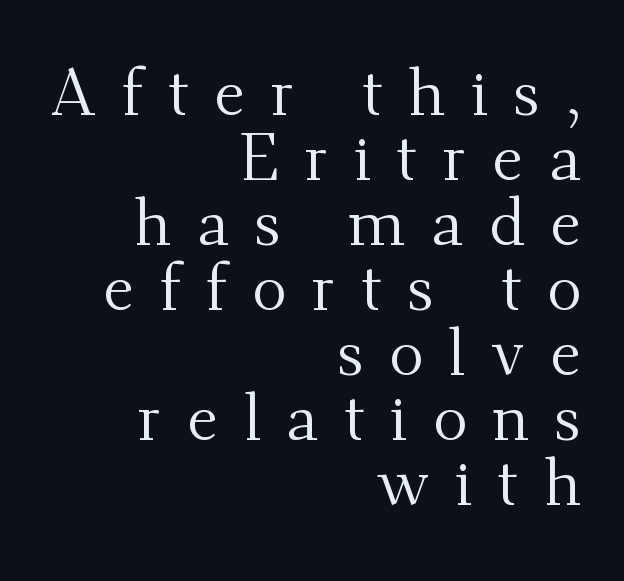
The image shows 65 px regular-weight serif type, upright; set right-aligned, tight line spacing (1.0x), unusually wide letter spacing (+0.39 em), not underlined; medium stroke contrast and a small x-height.
